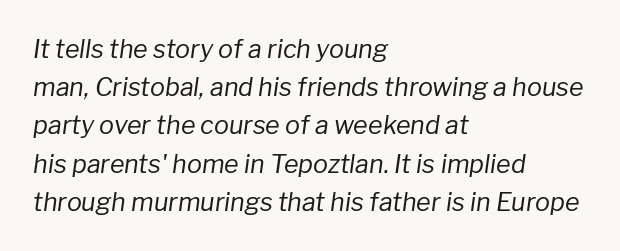
The image shows 25 px text type, italic (leaning right); set left-aligned, normal line spacing (1.53x), normal letter spacing, not underlined.
